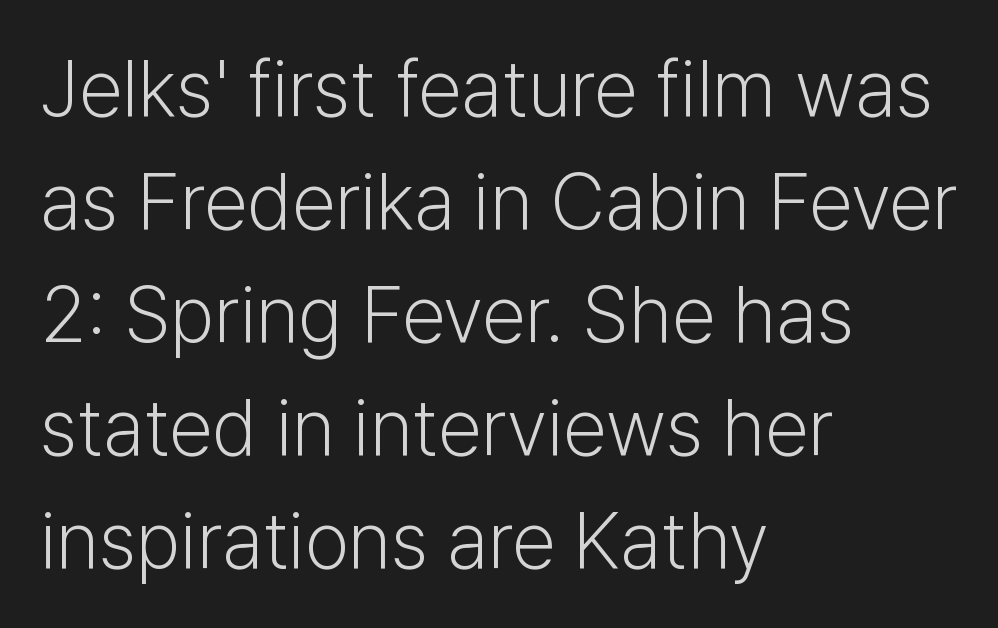
Compared with typical body copy, the letter spacing here is the same. No chunkiness to these letters — they're not bold. Compared with typical paragraphs, the rows here are spaced about the same. The typeface chosen for these lines omits serifs. Here the designer chose a conventional face with non-uniform glyph widths. Horizontal alignment here is leftward, the default for most running prose.
